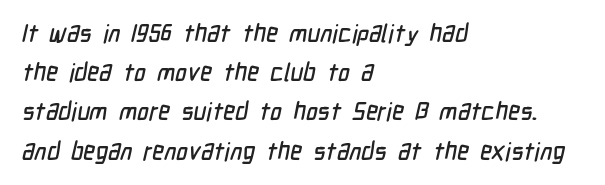
The lines are quadded left. Observe the ordinary spacing: letters are neighbours, not strangers. The string is rendered with underlining switched off. Each new line begins a customary step beneath the previous one.
